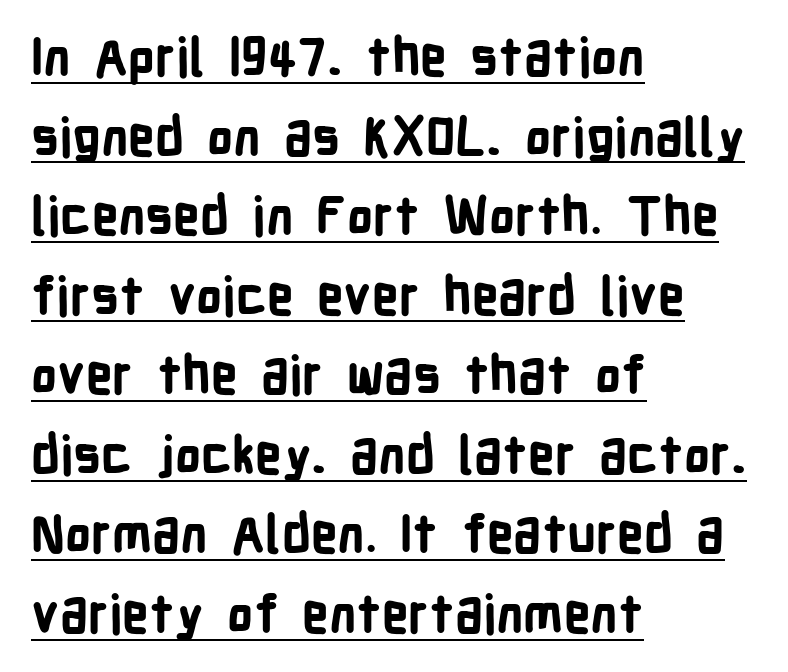
{"serif": "no", "italic": "no", "bold": "yes", "weight": "bold", "width": "condensed", "stroke_contrast": "low", "x_height": "medium", "monospaced": "no", "underline": "yes", "align": "left", "line_spacing": "normal", "line_spacing_ratio": 1.53, "letter_spacing": "normal", "letter_spacing_em": 0.0, "glyph_px": 52}
